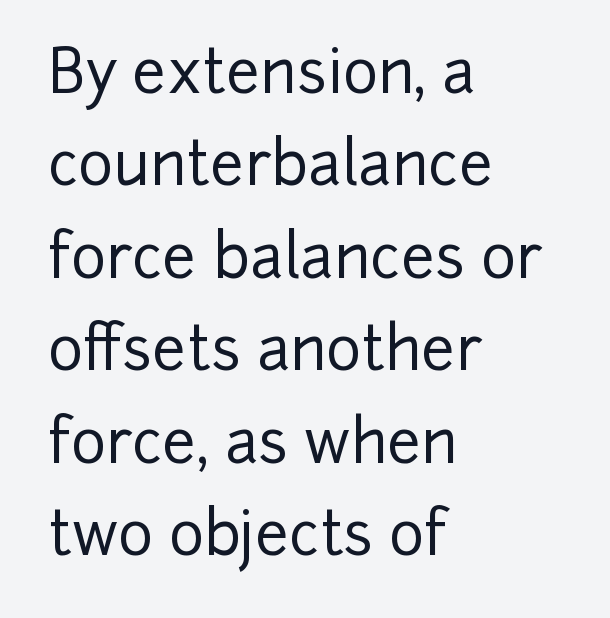
{"serif": "no", "italic": "no", "width": "normal", "stroke_contrast": "low", "x_height": "medium", "monospaced": "no", "underline": "no", "align": "left", "line_spacing": "normal", "line_spacing_ratio": 1.54, "letter_spacing": "normal", "letter_spacing_em": 0.0, "glyph_px": 60}
